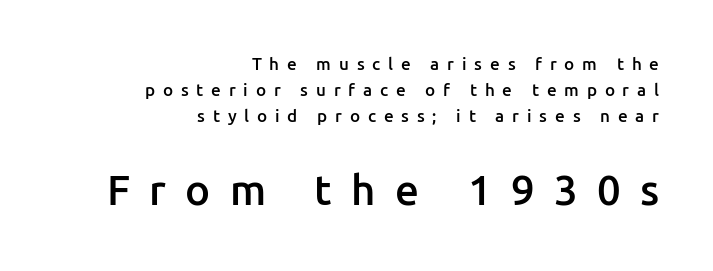
Upright lettering throughout. The space directly below the letters is spotless. These lines are composed in type without serifs. The typesetter chose a ragged-left arrangement here. The line texture is sparse and dotted thanks to wide tracking.
